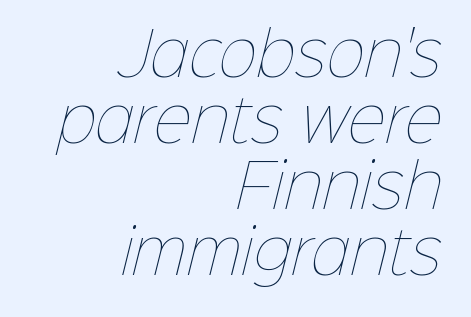
Q: Is the text bold? A: No.
Q: Is the text underlined? A: No.
Q: How is the paragraph aligned? A: Right-aligned.
Q: Is the spacing between letters normal or unusually wide? A: Normal.
Q: Is the spacing between lines tight, normal or loose? A: Tight.
Q: Width (condensed, normal, or wide)? A: Normal.
Q: Stroke contrast? A: Low.
Q: x-height? A: Medium.
Q: Monospaced? A: No.
